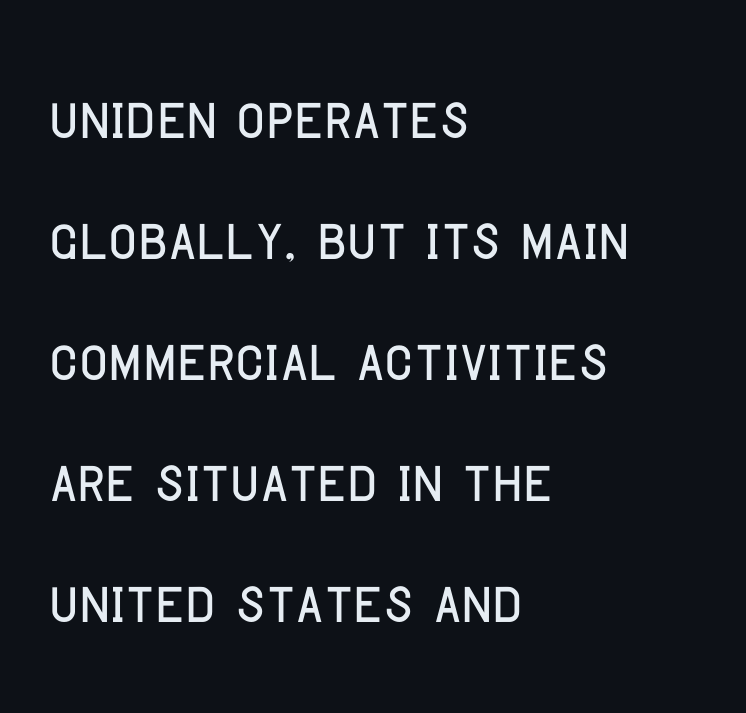
{"serif": "no", "italic": "no", "width": "condensed", "stroke_contrast": "low", "x_height": "large", "monospaced": "no", "underline": "no", "align": "left", "line_spacing": "normal", "line_spacing_ratio": 1.55, "letter_spacing": "normal", "letter_spacing_em": 0.0, "glyph_px": 78}
